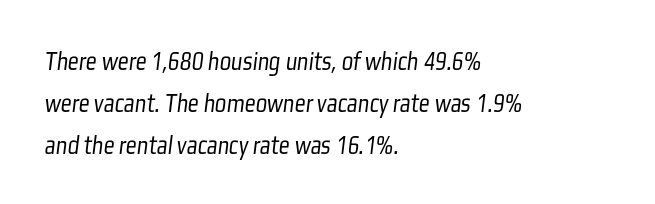
Q: Is the text bold? A: No.
Q: Is the text underlined? A: No.
Q: How is the paragraph aligned? A: Left-aligned.
Q: Is the spacing between letters normal or unusually wide? A: Normal.
Q: Is the spacing between lines tight, normal or loose? A: Normal.
